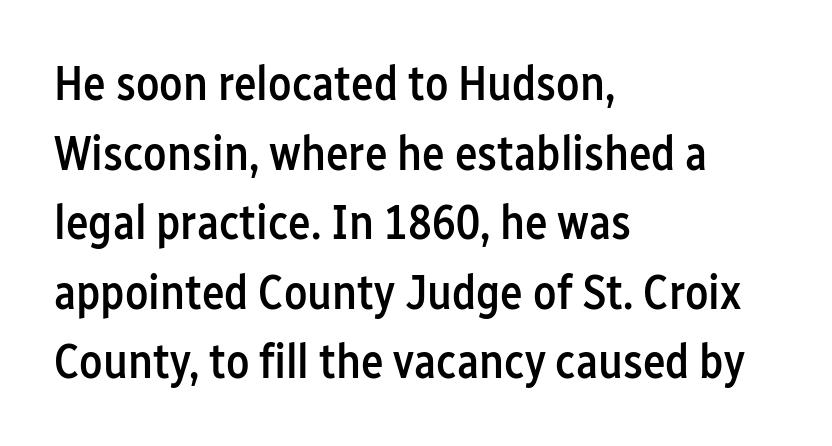
The rendering shows plain stroke endings on the letterforms — a sans-serif design. Nothing unusual about the tracking: characters are spaced as the font intends. The typesetting leans somewhat heavy: a semibold. In CSS terms this would be text-align: left. Vertically, the passage feels balanced, rows spaced as you'd expect. Style check: upright.
